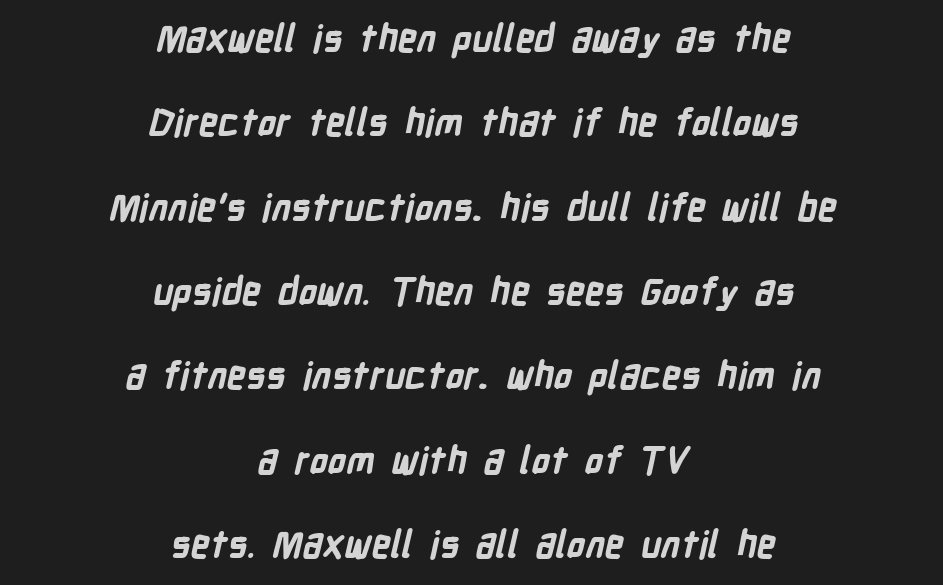
Q: Is the text bold? A: Yes.
Q: Is the typeface a serif or a sans-serif typeface? A: Sans-serif.
Q: Is the text underlined? A: No.
Q: How is the paragraph aligned? A: Centered.
Q: Is the spacing between letters normal or unusually wide? A: Normal.
Q: Is the spacing between lines tight, normal or loose? A: Loose.
Q: Width (condensed, normal, or wide)? A: Condensed.
Q: Stroke contrast? A: Low.
Q: x-height? A: Medium.
Q: Monospaced? A: No.
